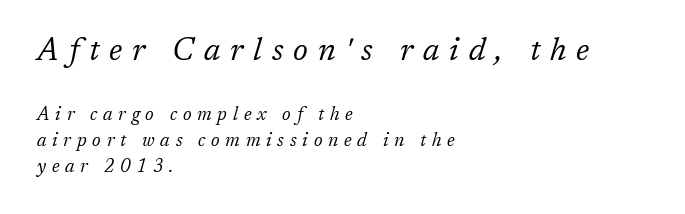
Q: Is the text bold? A: No.
Q: Is the text italic (slanted)? A: Yes, it leans right by about 17 degrees.
Q: Is the typeface a serif or a sans-serif typeface? A: Serif.
Q: Is the text underlined? A: No.
Q: How is the paragraph aligned? A: Left-aligned.
Q: Is the spacing between letters normal or unusually wide? A: Unusually wide.
Q: Is the spacing between lines tight, normal or loose? A: Normal.
Q: Which block of text is set in a larger size, the first (top) or the second (bottom)? A: The first (top) one.
Q: Width (condensed, normal, or wide)? A: Normal.
Q: Stroke contrast? A: Low.
Q: x-height? A: Medium.
Q: Monospaced? A: No.
